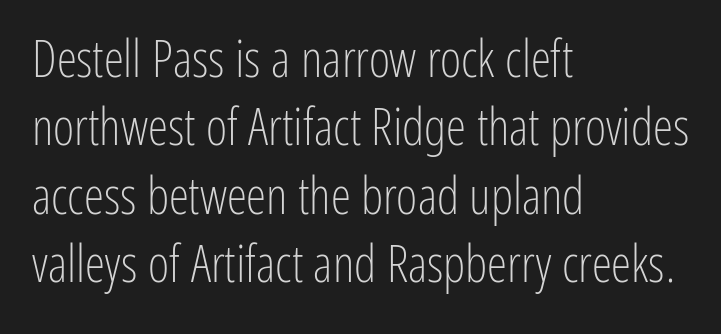
The image shows 51 px light, condensed sans-serif type, upright; set left-aligned, normal line spacing (1.34x), normal letter spacing, not underlined; low stroke contrast and a medium x-height.
